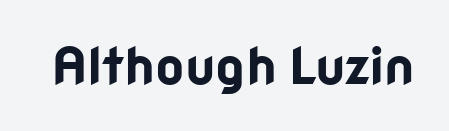
{"serif": "no", "italic": "no", "bold": "yes", "weight": "bold", "width": "normal", "stroke_contrast": "low", "x_height": "medium", "monospaced": "no", "underline": "no", "letter_spacing": "normal", "letter_spacing_em": 0.0, "glyph_px": 51}
